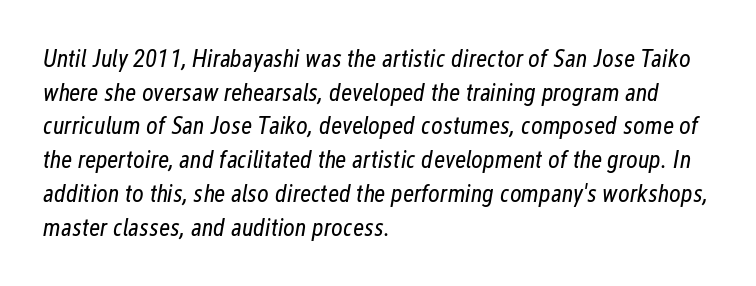
The image shows 25 px text type, italic (leaning right); set left-aligned, normal line spacing (1.35x), normal letter spacing, not underlined.
